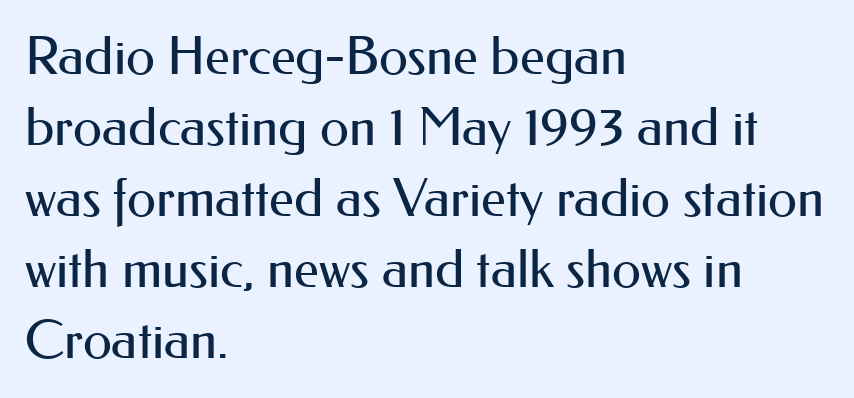
{"serif": "no", "italic": "no", "bold": "no", "weight": "regular", "width": "normal", "stroke_contrast": "medium", "x_height": "small", "monospaced": "no", "underline": "no", "align": "left", "line_spacing": "normal", "line_spacing_ratio": 1.34, "letter_spacing": "normal", "letter_spacing_em": 0.0, "glyph_px": 53}
